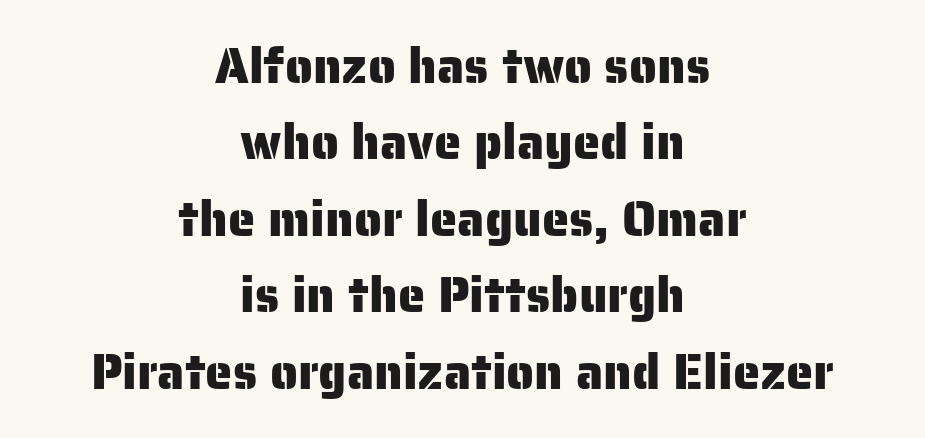
Q: Is the text italic (slanted)? A: No, it is upright.
Q: Is the typeface a serif or a sans-serif typeface? A: Sans-serif.
Q: Is the text underlined? A: No.
Q: How is the paragraph aligned? A: Centered.
Q: Is the spacing between letters normal or unusually wide? A: Normal.
Q: Is the spacing between lines tight, normal or loose? A: Normal.
Q: Width (condensed, normal, or wide)? A: Normal.
Q: Stroke contrast? A: Low.
Q: x-height? A: Medium.
Q: Monospaced? A: No.
